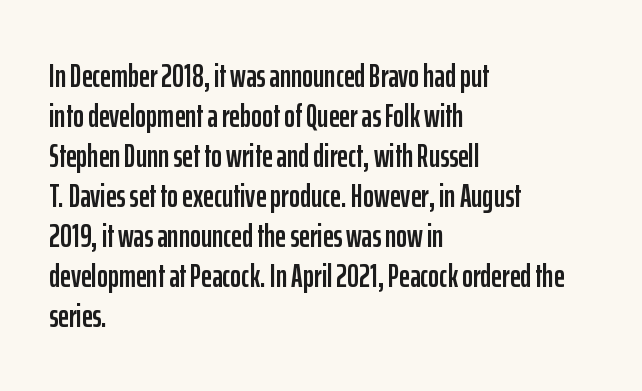
Q: Is the text italic (slanted)? A: No, it is upright.
Q: Is the typeface a serif or a sans-serif typeface? A: Sans-serif.
Q: Is the text underlined? A: No.
Q: How is the paragraph aligned? A: Left-aligned.
Q: Is the spacing between letters normal or unusually wide? A: Normal.
Q: Width (condensed, normal, or wide)? A: Condensed.
Q: Stroke contrast? A: Low.
Q: x-height? A: Medium.
Q: Monospaced? A: No.
